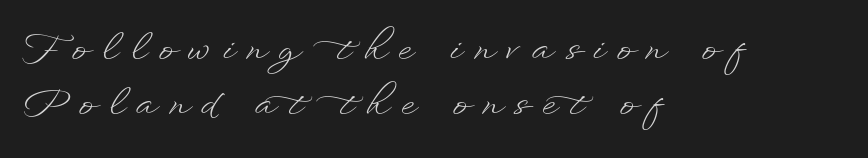
{"bold": "no", "weight": "light", "width": "wide", "stroke_contrast": "low", "x_height": "small", "monospaced": "no", "underline": "no", "align": "left", "line_spacing": "normal", "line_spacing_ratio": 1.53, "letter_spacing": "wide", "letter_spacing_em": 0.35, "glyph_px": 36}
